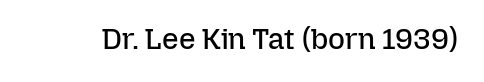
{"italic": "no", "bold": "no", "weight": "regular", "width": "normal", "stroke_contrast": "low", "x_height": "medium", "monospaced": "no", "underline": "no", "letter_spacing": "normal", "letter_spacing_em": 0.0, "glyph_px": 29}
